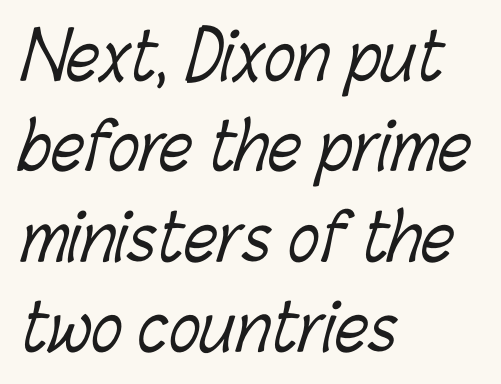
{"bold": "no", "weight": "light", "width": "condensed", "stroke_contrast": "low", "x_height": "medium", "monospaced": "no", "underline": "no", "align": "left", "line_spacing": "normal", "line_spacing_ratio": 1.39, "letter_spacing": "normal", "letter_spacing_em": 0.0, "glyph_px": 65}
